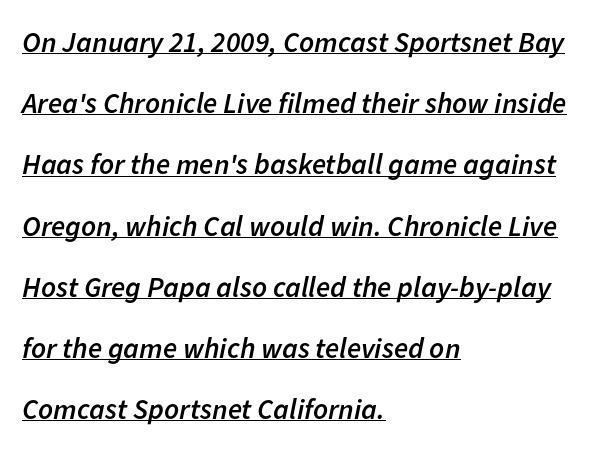
Q: Is the text bold? A: Semi-bold.
Q: Is the text italic (slanted)? A: Yes, it leans right by about 11 degrees.
Q: Is the text underlined? A: Yes.
Q: How is the paragraph aligned? A: Left-aligned.
Q: Is the spacing between letters normal or unusually wide? A: Normal.
Q: Is the spacing between lines tight, normal or loose? A: Loose.
Q: Width (condensed, normal, or wide)? A: Normal.
Q: Stroke contrast? A: Low.
Q: x-height? A: Medium.
Q: Monospaced? A: No.
